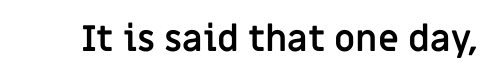
{"serif": "no", "italic": "no", "bold": "yes", "weight": "semibold", "width": "normal", "stroke_contrast": "low", "x_height": "large", "monospaced": "no", "underline": "no", "letter_spacing": "normal", "letter_spacing_em": 0.0, "glyph_px": 36}
